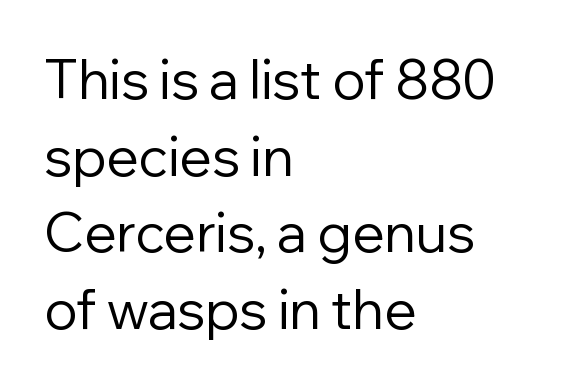
Q: Is the text bold? A: No.
Q: Is the text italic (slanted)? A: No, it is upright.
Q: Is the typeface a serif or a sans-serif typeface? A: Sans-serif.
Q: Is the text underlined? A: No.
Q: How is the paragraph aligned? A: Left-aligned.
Q: Is the spacing between letters normal or unusually wide? A: Normal.
Q: Is the spacing between lines tight, normal or loose? A: Normal.
Q: Width (condensed, normal, or wide)? A: Normal.
Q: Stroke contrast? A: Low.
Q: x-height? A: Medium.
Q: Monospaced? A: No.
